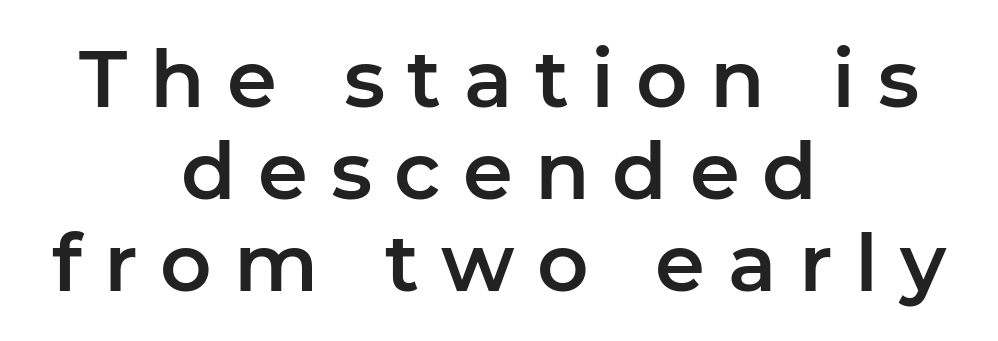
{"serif": "no", "italic": "no", "width": "normal", "stroke_contrast": "low", "x_height": "medium", "monospaced": "no", "underline": "no", "align": "center", "line_spacing": "tight", "line_spacing_ratio": 1.15, "letter_spacing": "wide", "letter_spacing_em": 0.28, "glyph_px": 80}
